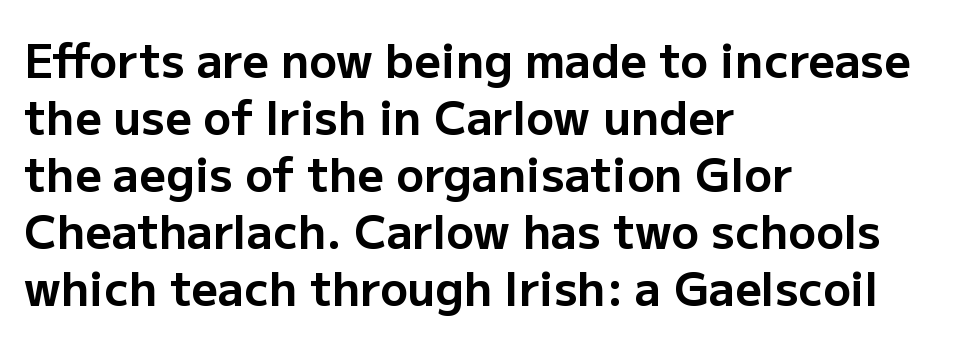
The image shows 46 px bold sans-serif type, upright; set left-aligned, line spacing 1.24x, normal letter spacing, not underlined; low stroke contrast and a medium x-height.
